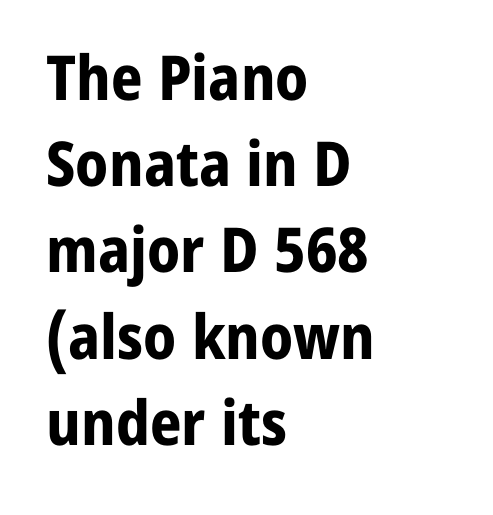
Note the varied advance widths — an 'i' is clearly narrower than an 'm'. The font's upright variant was chosen for this text. Tracking here is standard; glyphs follow each other at the usual distance. Type style note: lacks serifs. Leading matches the norm, producing a regular column.
